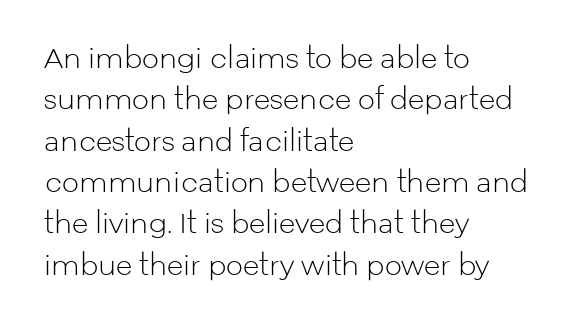
The image shows 27 px text type, upright; set left-aligned, normal line spacing (1.53x), normal letter spacing, not underlined.
